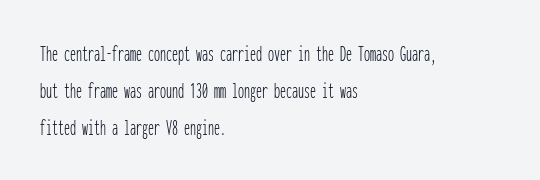
The image shows 24 px text type, upright; set left-aligned, normal line spacing (1.54x), normal letter spacing, not underlined.
